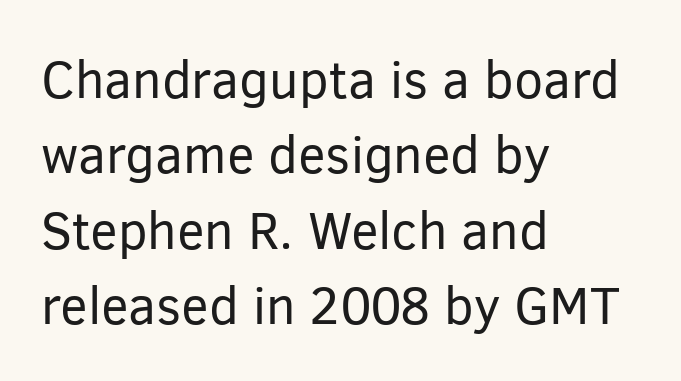
{"serif": "no", "italic": "no", "bold": "no", "weight": "regular", "width": "normal", "stroke_contrast": "low", "x_height": "medium", "monospaced": "no", "underline": "no", "align": "left", "line_spacing": "normal", "line_spacing_ratio": 1.45, "letter_spacing": "normal", "letter_spacing_em": 0.0, "glyph_px": 52}
